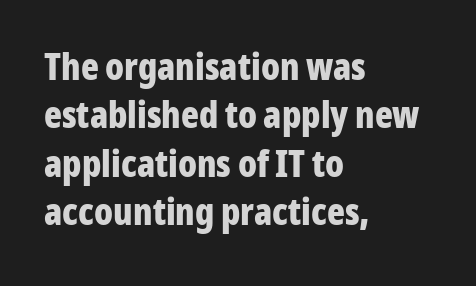
The letters are bold, with thick, heavy strokes. The designer went with a sans here, leaving each stem footless. Caption: standard tracking, unaltered. The designer left line spacing at the default. Character widths vary here, with narrow letters taking less room than wide ones. The typesetter chose a ragged-right arrangement here.
